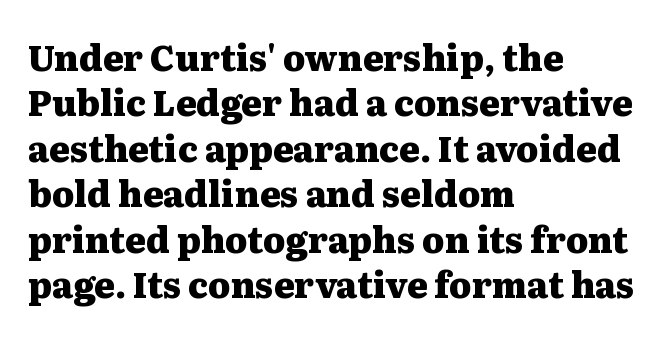
The image shows 35 px heavy, wide serif type, upright; set left-aligned, normal line spacing (1.3x), normal letter spacing, not underlined; medium stroke contrast and a medium x-height.
